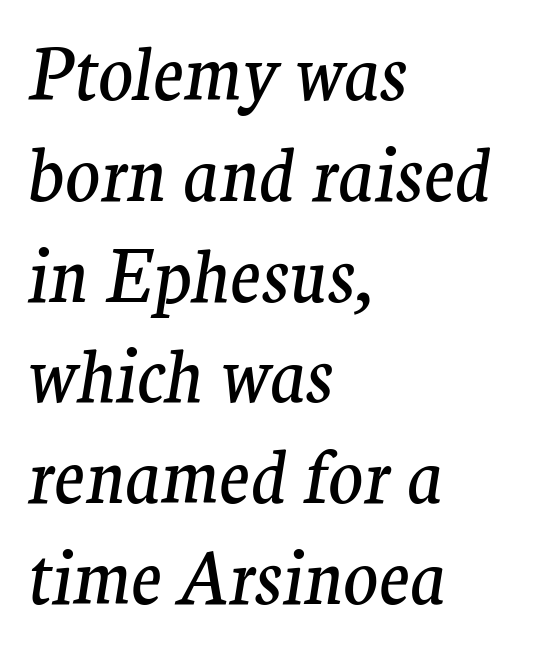
Q: Is the text bold? A: No.
Q: Is the text italic (slanted)? A: Yes, it leans right by about 9 degrees.
Q: Is the typeface a serif or a sans-serif typeface? A: Serif.
Q: Is the text underlined? A: No.
Q: How is the paragraph aligned? A: Left-aligned.
Q: Is the spacing between letters normal or unusually wide? A: Normal.
Q: Is the spacing between lines tight, normal or loose? A: Normal.
Q: Width (condensed, normal, or wide)? A: Normal.
Q: Stroke contrast? A: Medium.
Q: x-height? A: Medium.
Q: Monospaced? A: No.
